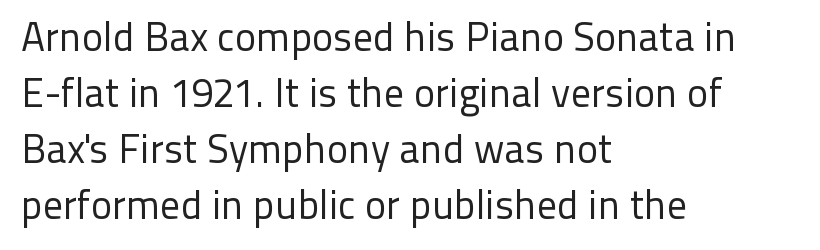
Q: Is the text bold? A: No.
Q: Is the text italic (slanted)? A: No, it is upright.
Q: Is the typeface a serif or a sans-serif typeface? A: Sans-serif.
Q: Is the text underlined? A: No.
Q: How is the paragraph aligned? A: Left-aligned.
Q: Is the spacing between letters normal or unusually wide? A: Normal.
Q: Is the spacing between lines tight, normal or loose? A: Normal.
Q: Width (condensed, normal, or wide)? A: Normal.
Q: Stroke contrast? A: Low.
Q: x-height? A: Medium.
Q: Monospaced? A: No.
